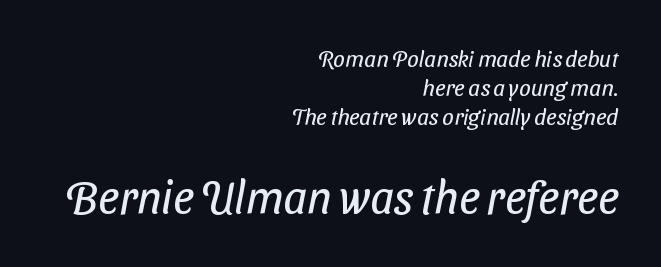
Q: Is the text bold? A: No.
Q: Is the typeface a serif or a sans-serif typeface? A: Sans-serif.
Q: Is the text underlined? A: No.
Q: How is the paragraph aligned? A: Right-aligned.
Q: Is the spacing between letters normal or unusually wide? A: Normal.
Q: Is the spacing between lines tight, normal or loose? A: Normal.
Q: Which block of text is set in a larger size, the first (top) or the second (bottom)? A: The second (bottom) one.
Q: Width (condensed, normal, or wide)? A: Condensed.
Q: Stroke contrast? A: Low.
Q: x-height? A: Medium.
Q: Monospaced? A: No.
